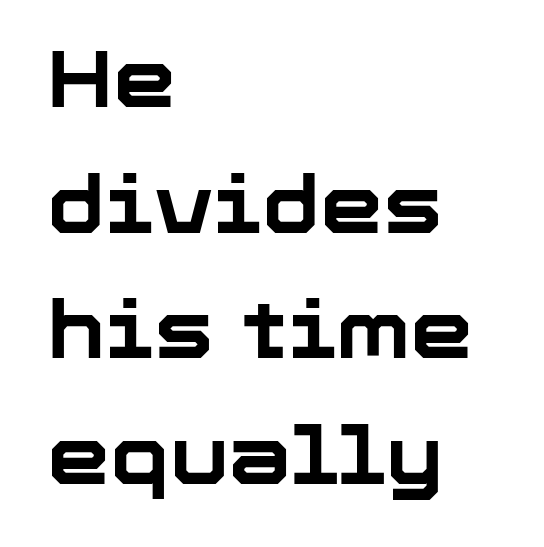
Q: Is the text bold? A: Yes.
Q: Is the text italic (slanted)? A: No, it is upright.
Q: Is the typeface a serif or a sans-serif typeface? A: Sans-serif.
Q: Is the text underlined? A: No.
Q: How is the paragraph aligned? A: Left-aligned.
Q: Is the spacing between letters normal or unusually wide? A: Normal.
Q: Is the spacing between lines tight, normal or loose? A: Normal.
Q: Width (condensed, normal, or wide)? A: Normal.
Q: Stroke contrast? A: Low.
Q: x-height? A: Medium.
Q: Monospaced? A: No.
